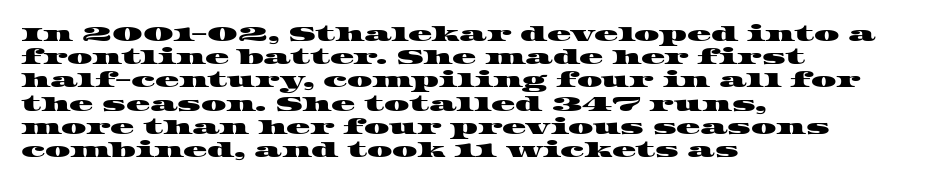
The gap between lines stays unmarked. Each line starts at the same left margin while the right side varies. How are the letters spaced? Ordinarily, with no added tracking.
